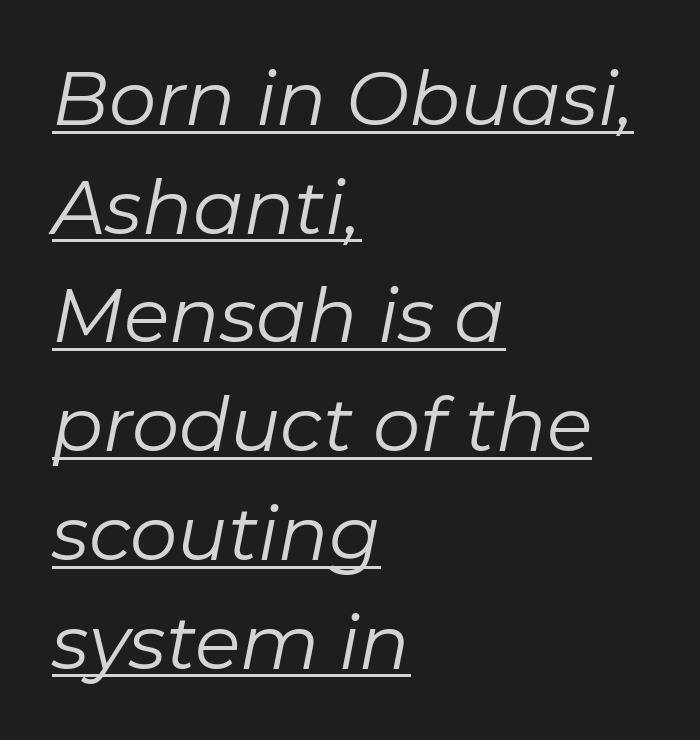
The image shows 75 px regular-weight type, italic (leaning right); set left-aligned, normal line spacing (1.45x), normal letter spacing, underlined; low stroke contrast and a medium x-height.
